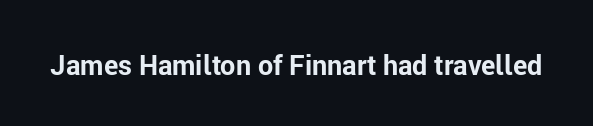
{"italic": "no", "bold": "yes", "underline": "no", "letter_spacing": "normal", "letter_spacing_em": 0.0, "glyph_px": 27}
